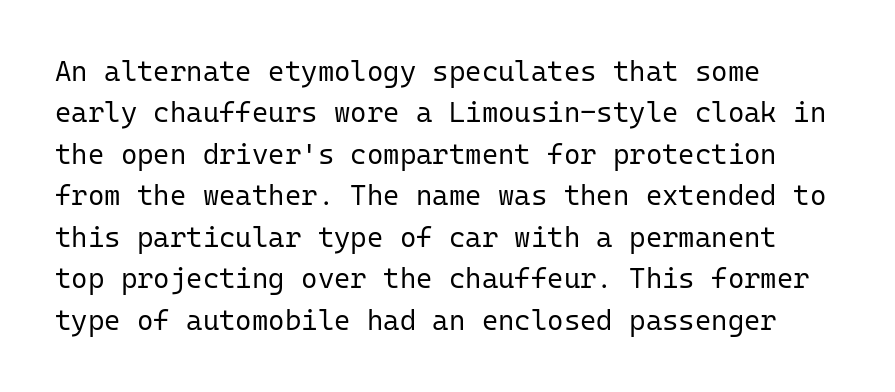
{"serif": "no", "italic": "no", "bold": "no", "weight": "regular", "width": "normal", "stroke_contrast": "low", "x_height": "medium", "monospaced": "yes", "underline": "no", "align": "left", "line_spacing": "normal", "line_spacing_ratio": 1.48, "letter_spacing": "normal", "letter_spacing_em": 0.0, "glyph_px": 28}
